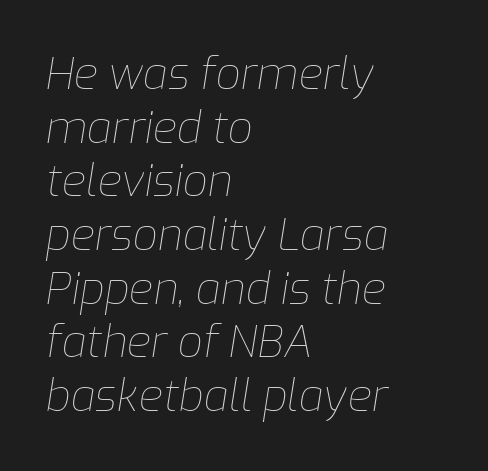
Underlining? Definitely not there. The lines are quadded left. There is no visible air inserted between adjacent glyphs. A quiet, ordinary-to-light weight characterises the typeface.
